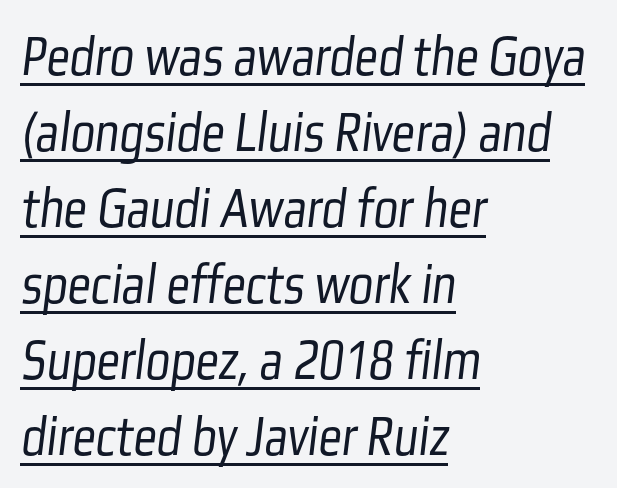
The image shows 58 px light, condensed sans-serif type; set left-aligned, normal line spacing (1.31x), normal letter spacing, underlined; low stroke contrast and a medium x-height.
